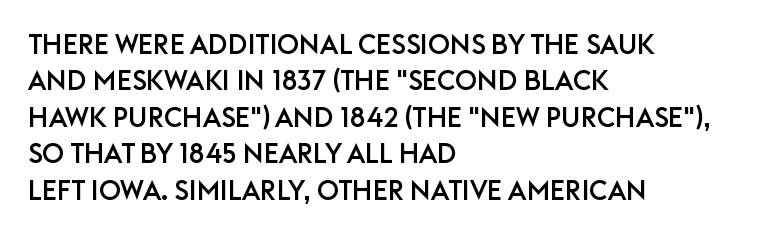
Tracking value appears to be zero — textbook default spacing. The type sits square on the baseline with zero lean. A clean baseline with only descenders dipping below it. Is the block centered? No — it sits flush against the left margin. Notice how descenders clear the ascenders below comfortably — that's standard leading.
